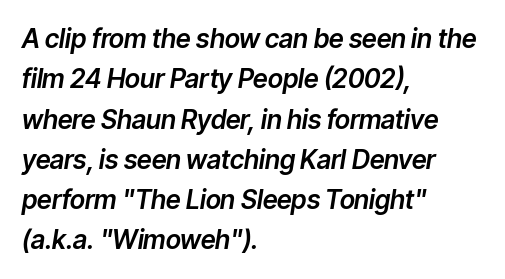
What stands out about the letter spacing? Nothing — it is the standard amount. Quick note: interline space is typical. Descenders are the only things crossing below the line. This sample uses an oblique cut, with every glyph tilted off the vertical. Casual observation: everything's shoved over to the left.
